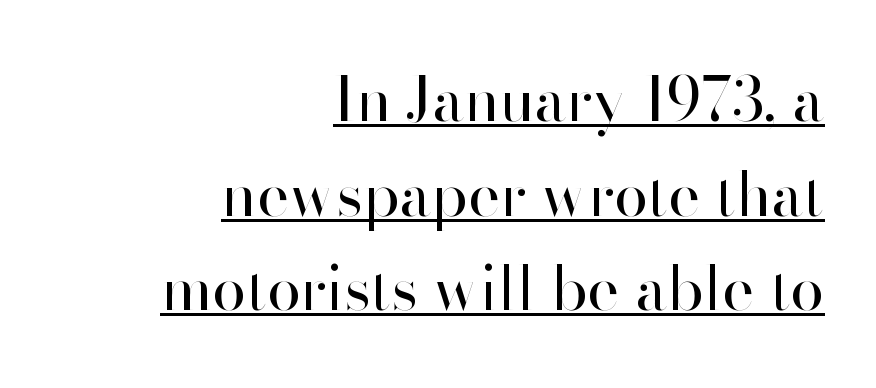
Q: Is the text bold? A: No.
Q: Is the text italic (slanted)? A: No, it is upright.
Q: Is the typeface a serif or a sans-serif typeface? A: Sans-serif.
Q: Is the text underlined? A: Yes.
Q: How is the paragraph aligned? A: Right-aligned.
Q: Is the spacing between letters normal or unusually wide? A: Normal.
Q: Is the spacing between lines tight, normal or loose? A: Normal.
Q: Width (condensed, normal, or wide)? A: Normal.
Q: Stroke contrast? A: High.
Q: x-height? A: Small.
Q: Monospaced? A: No.
